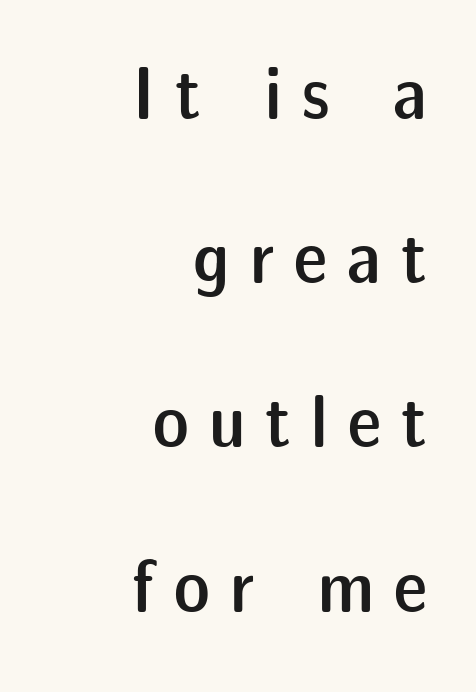
Q: Is the text bold? A: Semi-bold.
Q: Is the text italic (slanted)? A: No, it is upright.
Q: Is the typeface a serif or a sans-serif typeface? A: Sans-serif.
Q: Is the text underlined? A: No.
Q: How is the paragraph aligned? A: Right-aligned.
Q: Is the spacing between letters normal or unusually wide? A: Unusually wide.
Q: Is the spacing between lines tight, normal or loose? A: Loose.
Q: Width (condensed, normal, or wide)? A: Normal.
Q: Stroke contrast? A: Low.
Q: x-height? A: Medium.
Q: Monospaced? A: No.
